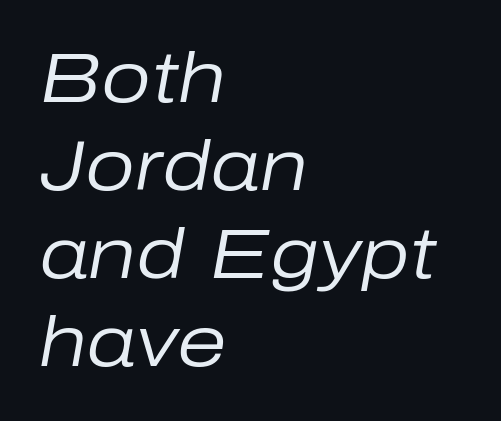
The image shows 71 px regular-weight type, italic (leaning right); set left-aligned, line spacing 1.24x, normal letter spacing, not underlined; low stroke contrast and a medium x-height.
